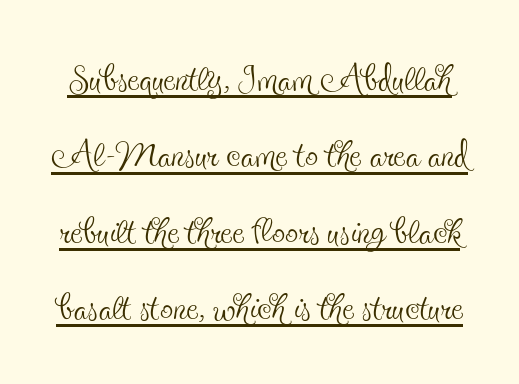
No extra ink here — the face is not bold. The letterforms sit shoulder to shoulder at normal distance. The characters display serif detailing at their extremities. Every word sits above its own underline. The designer left line spacing at the default.
